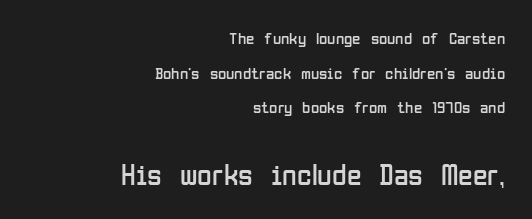
The image shows 30 px regular-weight, condensed sans-serif type, upright; set right-aligned, loose line spacing (2.04x), normal letter spacing, not underlined; the second (bottom) block is 1.76x larger; low stroke contrast and a medium x-height.
